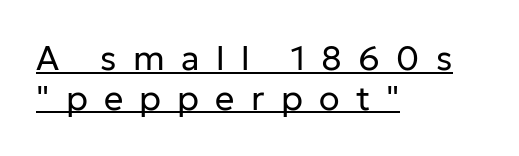
Q: Is the text bold? A: No.
Q: Is the text italic (slanted)? A: No, it is upright.
Q: Is the typeface a serif or a sans-serif typeface? A: Sans-serif.
Q: Is the text underlined? A: Yes.
Q: How is the paragraph aligned? A: Left-aligned.
Q: Is the spacing between letters normal or unusually wide? A: Unusually wide.
Q: Width (condensed, normal, or wide)? A: Normal.
Q: Stroke contrast? A: Low.
Q: x-height? A: Medium.
Q: Monospaced? A: No.
